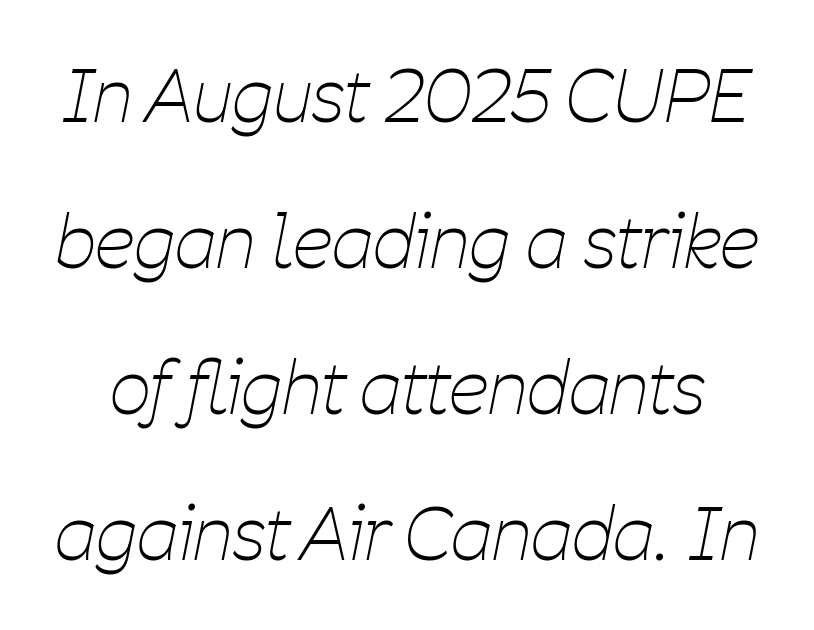
{"italic": "yes", "lean": "right", "slant_degrees": 11, "bold": "no", "weight": "thin", "width": "condensed", "stroke_contrast": "low", "x_height": "medium", "monospaced": "no", "underline": "no", "line_spacing": "loose", "line_spacing_ratio": 2.03, "letter_spacing": "normal", "letter_spacing_em": 0.0, "glyph_px": 72}
